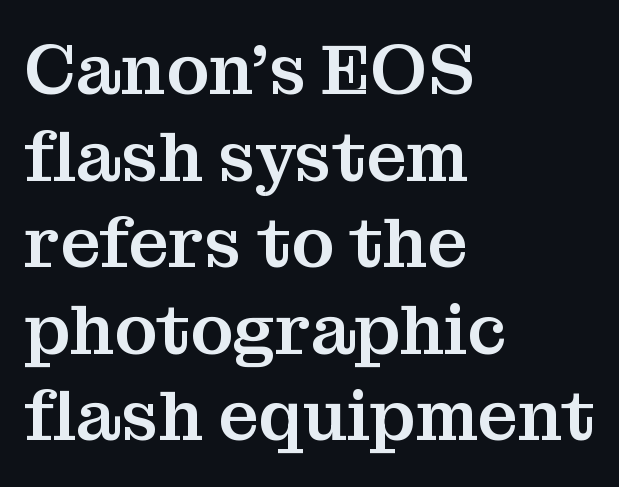
The image shows 71 px serif type, upright; set left-aligned, line spacing 1.22x, normal letter spacing, not underlined; medium stroke contrast and a medium x-height.
